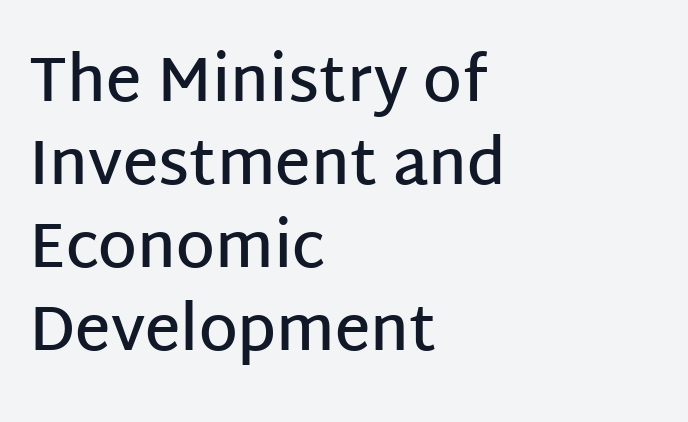
How are the letters spaced? Ordinarily, with no added tracking. Serif or sans? Sans — the stroke terminals are bare. Spacing verdict: proportional, widths tailored to each character. Each new line begins a customary step beneath the previous one. Does the copy run flush right? No — it runs flush left. Any mark beneath the type? The region is blank.
